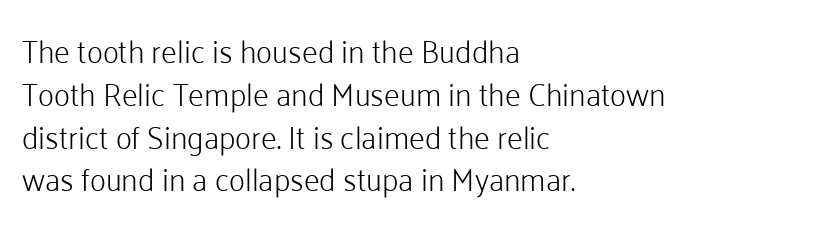
Q: Is the text bold? A: No.
Q: Is the text italic (slanted)? A: No, it is upright.
Q: Is the typeface a serif or a sans-serif typeface? A: Sans-serif.
Q: Is the text underlined? A: No.
Q: How is the paragraph aligned? A: Left-aligned.
Q: Is the spacing between letters normal or unusually wide? A: Normal.
Q: Is the spacing between lines tight, normal or loose? A: Normal.
Q: Width (condensed, normal, or wide)? A: Normal.
Q: Stroke contrast? A: Low.
Q: x-height? A: Medium.
Q: Monospaced? A: No.
